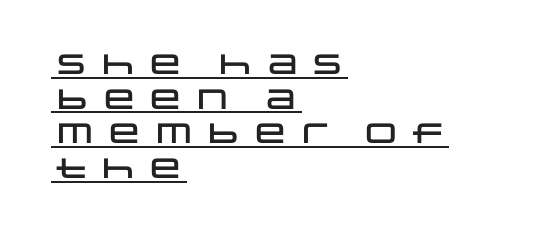
Every word sits above its own underline. The type family on display is of the sans-serif kind. Notice how the stems are strictly vertical — no italics here. A typesetter would call this proportional, since set widths differ per character.
